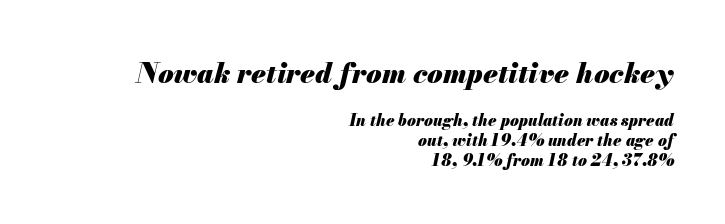
Nobody touched the tracking dial on this one. The first block has been scaled up relative to the second. Looks like regular typesetting: each glyph gets only the width it needs. This sample uses an oblique cut, with every glyph tilted off the vertical. Strokes here are thick enough to call this a true bold.
